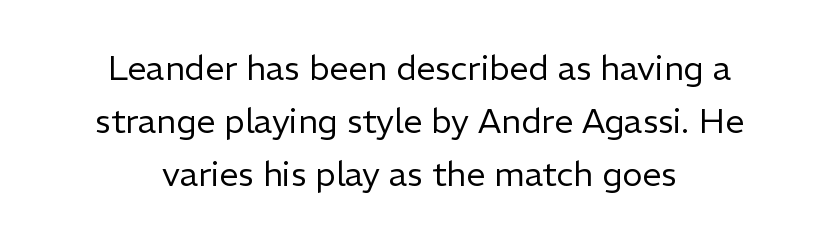
Q: Is the text bold? A: No.
Q: Is the text italic (slanted)? A: No, it is upright.
Q: Is the typeface a serif or a sans-serif typeface? A: Sans-serif.
Q: Is the text underlined? A: No.
Q: How is the paragraph aligned? A: Centered.
Q: Is the spacing between letters normal or unusually wide? A: Normal.
Q: Is the spacing between lines tight, normal or loose? A: Normal.
Q: Width (condensed, normal, or wide)? A: Normal.
Q: Stroke contrast? A: Low.
Q: x-height? A: Medium.
Q: Monospaced? A: No.
